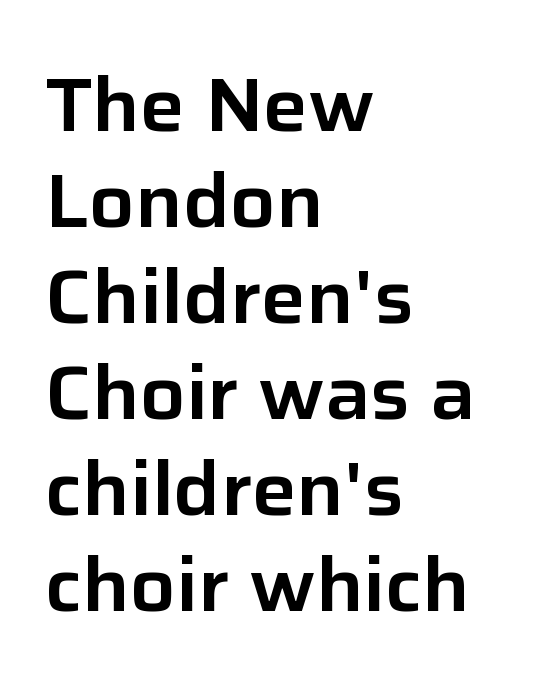
Q: Is the text italic (slanted)? A: No, it is upright.
Q: Is the typeface a serif or a sans-serif typeface? A: Sans-serif.
Q: Is the text underlined? A: No.
Q: How is the paragraph aligned? A: Left-aligned.
Q: Is the spacing between letters normal or unusually wide? A: Normal.
Q: Is the spacing between lines tight, normal or loose? A: Normal.
Q: Width (condensed, normal, or wide)? A: Normal.
Q: Stroke contrast? A: Low.
Q: x-height? A: Medium.
Q: Monospaced? A: No.
